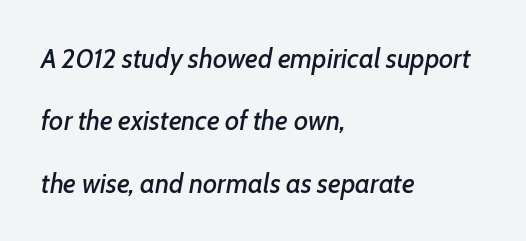
Q: Is the text italic (slanted)? A: Yes, it leans right by about 7 degrees.
Q: Is the text underlined? A: No.
Q: How is the paragraph aligned? A: Left-aligned.
Q: Is the spacing between letters normal or unusually wide? A: Normal.
Q: Is the spacing between lines tight, normal or loose? A: Loose.
